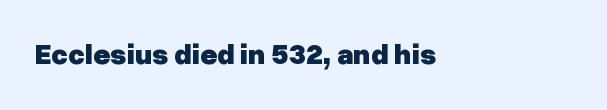
What stands out about the letter spacing? Nothing — it is the standard amount. These lines carry a lot of weight — the face is fully bold. Classification — sans serif. Has an underline been added? It has not.
